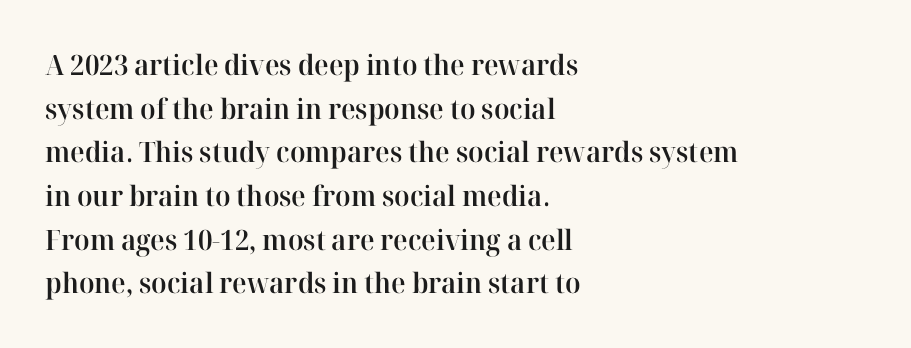
Weight: semibold (demi). These lines are rendered in a variable-pitch font. Notice how the stems are strictly vertical — no italics here. The typeface chosen for these lines features serifs. No extra tracking has been applied to these lines.
